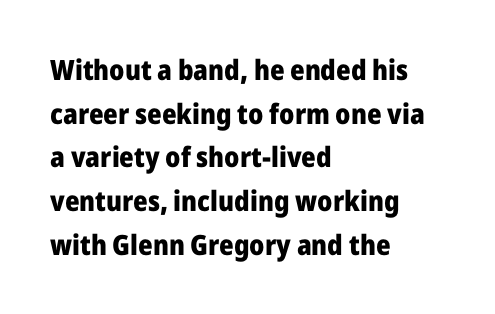
{"serif": "no", "italic": "no", "bold": "yes", "weight": "heavy", "width": "normal", "stroke_contrast": "low", "x_height": "medium", "monospaced": "no", "underline": "no", "align": "left", "line_spacing": "normal", "line_spacing_ratio": 1.56, "letter_spacing": "normal", "letter_spacing_em": 0.0, "glyph_px": 28}
